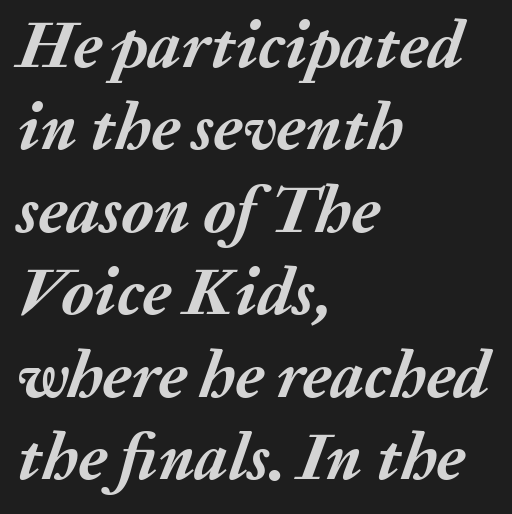
Q: Is the text bold? A: Yes.
Q: Is the text italic (slanted)? A: Yes, it leans right by about 20 degrees.
Q: Is the text underlined? A: No.
Q: How is the paragraph aligned? A: Left-aligned.
Q: Is the spacing between letters normal or unusually wide? A: Normal.
Q: Is the spacing between lines tight, normal or loose? A: Normal.
Q: Width (condensed, normal, or wide)? A: Normal.
Q: Stroke contrast? A: Medium.
Q: x-height? A: Medium.
Q: Monospaced? A: No.
